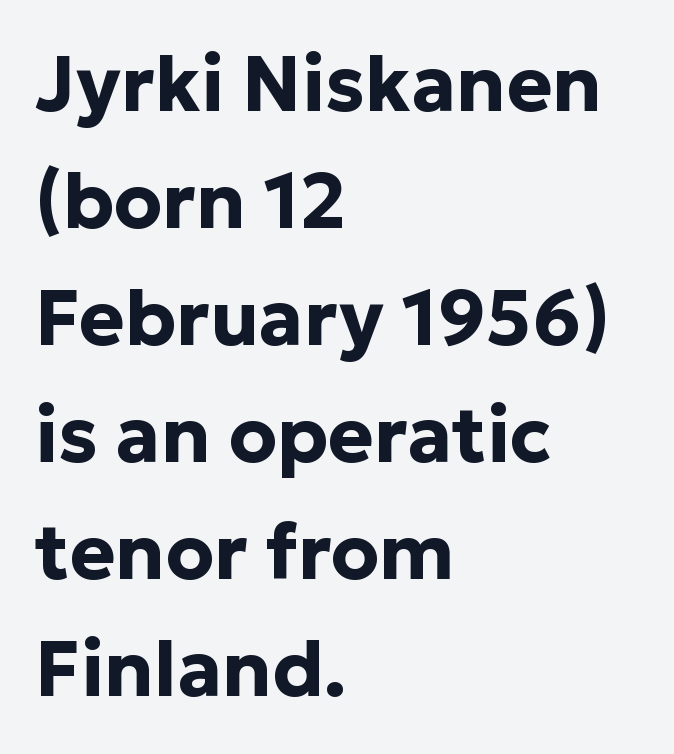
Q: Is the text bold? A: Yes.
Q: Is the text italic (slanted)? A: No, it is upright.
Q: Is the typeface a serif or a sans-serif typeface? A: Sans-serif.
Q: Is the text underlined? A: No.
Q: How is the paragraph aligned? A: Left-aligned.
Q: Is the spacing between letters normal or unusually wide? A: Normal.
Q: Is the spacing between lines tight, normal or loose? A: Normal.
Q: Width (condensed, normal, or wide)? A: Normal.
Q: Stroke contrast? A: Low.
Q: x-height? A: Medium.
Q: Monospaced? A: No.
